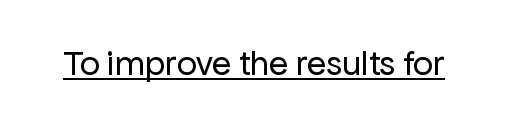
Q: Is the text bold? A: No.
Q: Is the text italic (slanted)? A: No, it is upright.
Q: Is the typeface a serif or a sans-serif typeface? A: Sans-serif.
Q: Is the text underlined? A: Yes.
Q: Is the spacing between letters normal or unusually wide? A: Normal.
Q: Width (condensed, normal, or wide)? A: Normal.
Q: Stroke contrast? A: Low.
Q: x-height? A: Medium.
Q: Monospaced? A: No.
